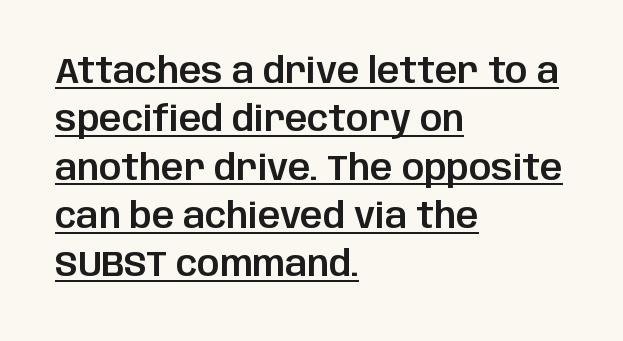
Q: Is the text italic (slanted)? A: No, it is upright.
Q: Is the typeface a serif or a sans-serif typeface? A: Sans-serif.
Q: Is the text underlined? A: Yes.
Q: How is the paragraph aligned? A: Left-aligned.
Q: Is the spacing between letters normal or unusually wide? A: Normal.
Q: Is the spacing between lines tight, normal or loose? A: Normal.
Q: Width (condensed, normal, or wide)? A: Normal.
Q: Stroke contrast? A: Low.
Q: x-height? A: Large.
Q: Monospaced? A: No.
